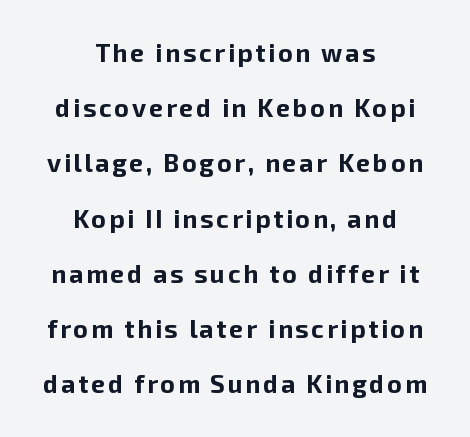
The image shows 25 px bold type, upright; set centered, loose line spacing (2.21x), not underlined.
